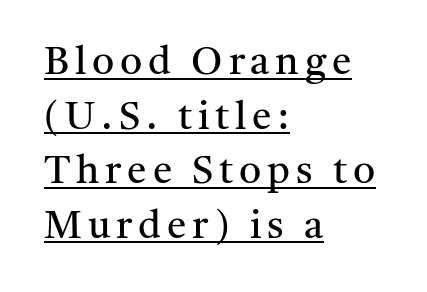
The image shows 39 px regular-weight serif type, upright; set left-aligned, normal line spacing (1.4x), underlined; medium stroke contrast and a medium x-height.
